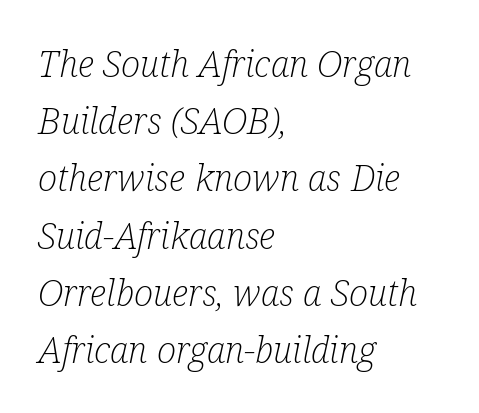
Classification — serif. The passage shown leans; its letterforms are oblique. Do the characters align in a grid? No, the font is proportional. Line starts are locked; line ends wander. Summary of vertical rhythm: regular, with standard interline spacing.
